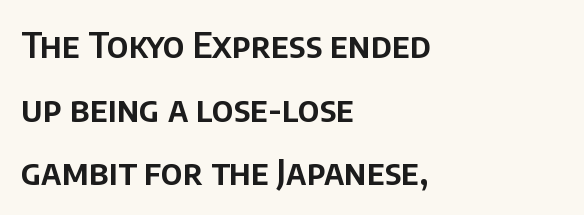
Q: Is the text italic (slanted)? A: No, it is upright.
Q: Is the typeface a serif or a sans-serif typeface? A: Sans-serif.
Q: Is the text underlined? A: No.
Q: How is the paragraph aligned? A: Left-aligned.
Q: Is the spacing between letters normal or unusually wide? A: Normal.
Q: Width (condensed, normal, or wide)? A: Normal.
Q: Stroke contrast? A: Low.
Q: x-height? A: Large.
Q: Monospaced? A: No.
